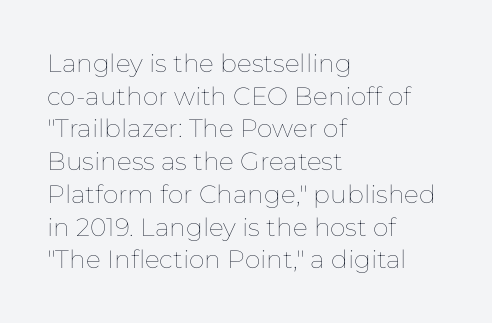
What's the leading like? Ordinary, nothing unusual. The passage shown has conventional tracking throughout. The typography opts for an upright posture over an oblique one. The passage is arranged the way most books set body copy — flush left.
